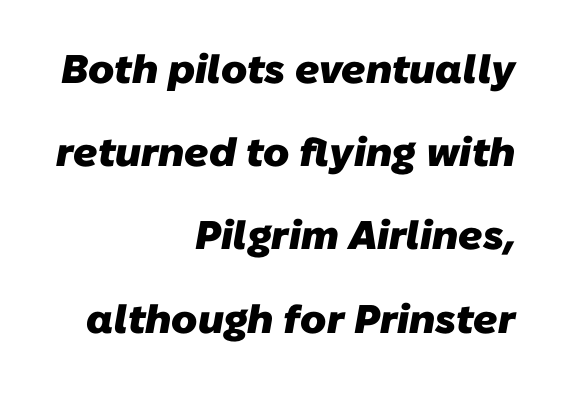
Nothing sits at the stroke ends, so this counts as sans-serif. Right-aligned paragraph, ragged on the left. The designer dialed line spacing up above the default. Looks like regular typesetting: each glyph gets only the width it needs.
